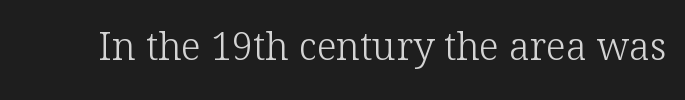
Q: Is the text bold? A: No.
Q: Is the text italic (slanted)? A: No, it is upright.
Q: Is the typeface a serif or a sans-serif typeface? A: Serif.
Q: Is the text underlined? A: No.
Q: Is the spacing between letters normal or unusually wide? A: Normal.
Q: Width (condensed, normal, or wide)? A: Normal.
Q: Stroke contrast? A: Low.
Q: x-height? A: Medium.
Q: Monospaced? A: No.
